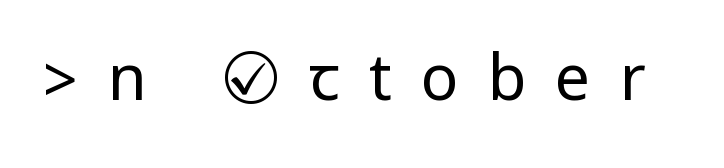
The strokes are not fattened; the text isn't bold. Each letter's strokes conclude bluntly, with no projecting serifs. Lines of text with bare space underneath. The rendering inserts visible extra space after every character.
